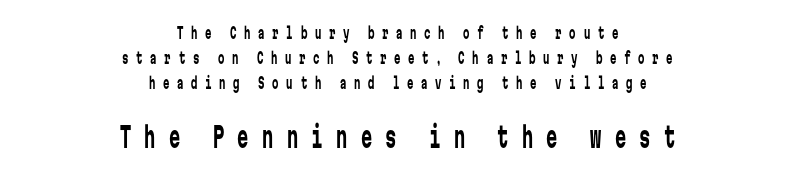
{"serif": "no", "italic": "no", "bold": "no", "weight": "regular", "width": "condensed", "stroke_contrast": "low", "x_height": "medium", "monospaced": "yes", "underline": "no", "align": "center", "line_spacing": "normal", "line_spacing_ratio": 1.55, "letter_spacing": "wide", "letter_spacing_em": 0.48, "larger_block": "second", "size_ratio": 1.75, "glyph_px": 28}
